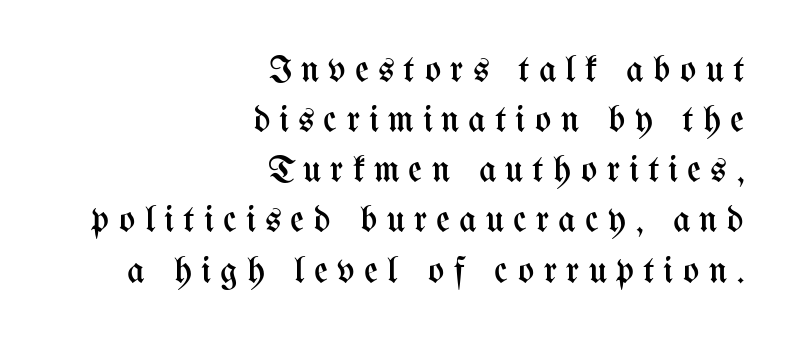
Q: Is the text bold? A: No.
Q: Is the text italic (slanted)? A: No, it is upright.
Q: Is the text underlined? A: No.
Q: How is the paragraph aligned? A: Right-aligned.
Q: Is the spacing between letters normal or unusually wide? A: Unusually wide.
Q: Is the spacing between lines tight, normal or loose? A: Normal.
Q: Width (condensed, normal, or wide)? A: Condensed.
Q: Stroke contrast? A: Medium.
Q: x-height? A: Medium.
Q: Monospaced? A: No.
